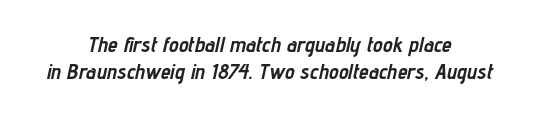
The strip under each line holds only bare page. Is the block centered? Yes — each line is placed symmetrically about the middle. The font is running at its bold setting. Designer's note — italics engaged.
